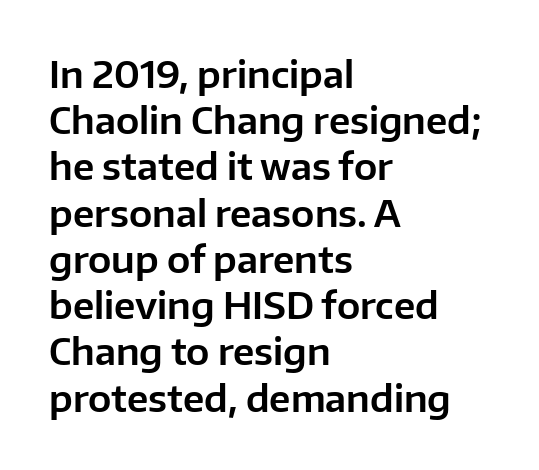
Between one letter and the next there's only the usual sliver of space. Type style note: lacks serifs. Horizontally, the lines are justified to the leading edge only. This is roman type, the default non-slanted kind. These lines are rendered in a variable-pitch font. The words here are not underlined.
